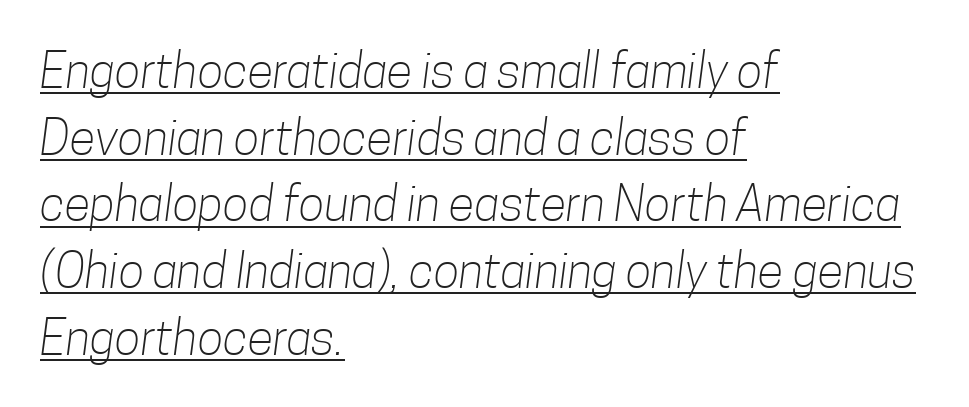
{"serif": "no", "bold": "no", "weight": "light", "width": "condensed", "stroke_contrast": "low", "x_height": "medium", "monospaced": "no", "underline": "yes", "align": "left", "line_spacing": "normal", "line_spacing_ratio": 1.39, "letter_spacing": "normal", "letter_spacing_em": 0.0, "glyph_px": 48}
